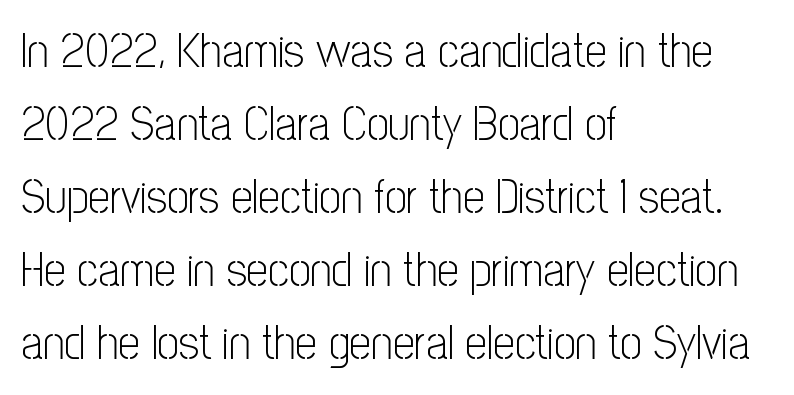
The image shows 48 px light, condensed sans-serif type, upright; set left-aligned, normal line spacing (1.52x), normal letter spacing, not underlined; low stroke contrast and a medium x-height.
